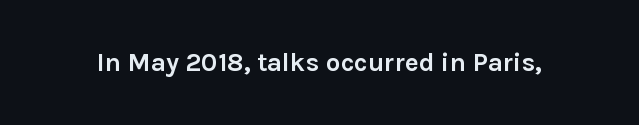
{"italic": "no", "bold": "yes", "underline": "no", "letter_spacing": "normal", "letter_spacing_em": 0.0, "glyph_px": 26}
